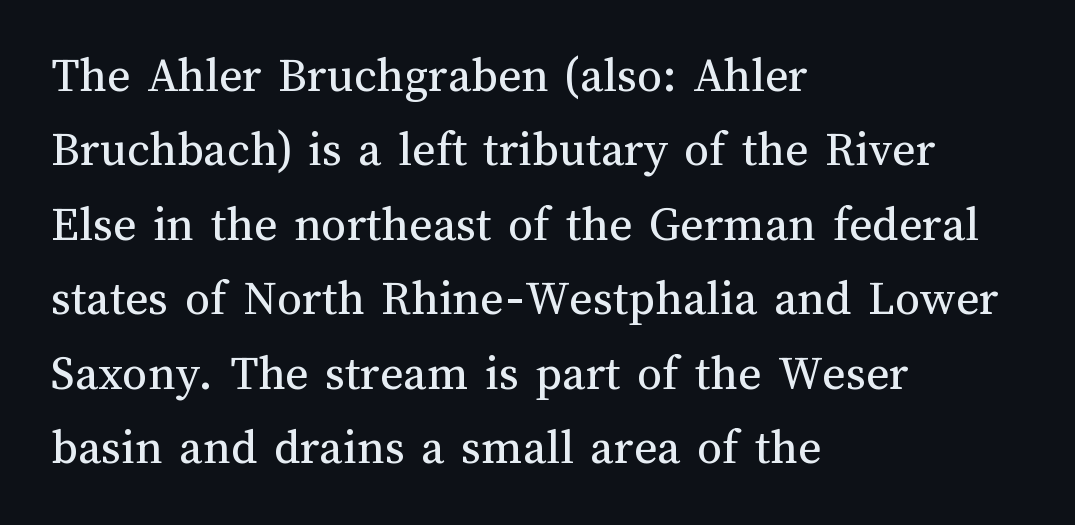
{"italic": "no", "bold": "no", "weight": "regular", "width": "normal", "stroke_contrast": "medium", "x_height": "medium", "monospaced": "no", "underline": "no", "align": "left", "line_spacing": "normal", "line_spacing_ratio": 1.49, "letter_spacing": "normal", "letter_spacing_em": 0.0, "glyph_px": 50}
